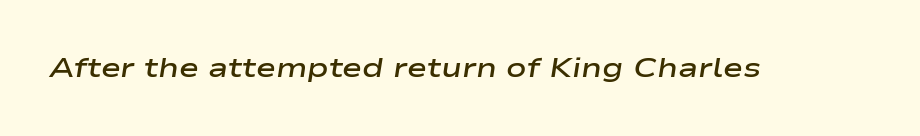
The image shows 27 px text type, italic (leaning right); set normal letter spacing, not underlined.
